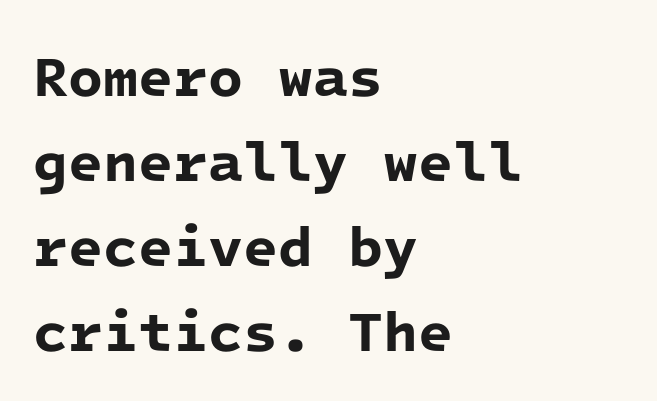
Q: Is the text bold? A: Yes.
Q: Is the typeface a serif or a sans-serif typeface? A: Sans-serif.
Q: Is the text underlined? A: No.
Q: How is the paragraph aligned? A: Left-aligned.
Q: Is the spacing between letters normal or unusually wide? A: Normal.
Q: Is the spacing between lines tight, normal or loose? A: Normal.
Q: Width (condensed, normal, or wide)? A: Normal.
Q: Stroke contrast? A: Low.
Q: x-height? A: Medium.
Q: Monospaced? A: Yes.
